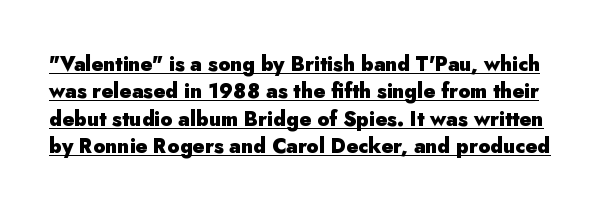
The block of text has a typical density, with ordinary space between rows. Letter spacing: default. Each line of the rendering has a horizontal stroke beneath the glyphs. Italic? Not at all — the glyphs are vertical.
